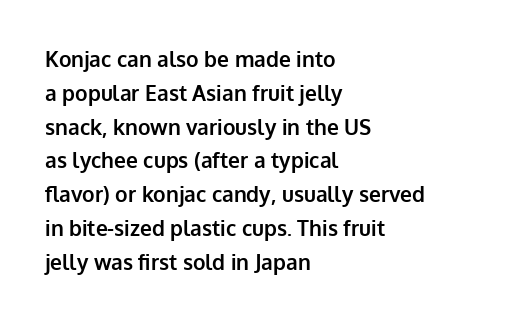
{"italic": "no", "bold": "yes", "underline": "no", "align": "left", "line_spacing": "normal", "line_spacing_ratio": 1.61, "letter_spacing": "normal", "letter_spacing_em": 0.0, "glyph_px": 21}
